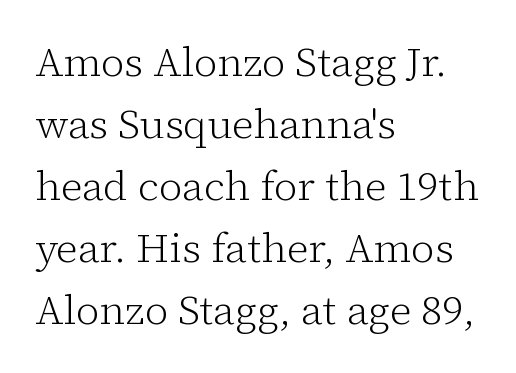
The letters advance in unequal steps, a hallmark of proportional type. A serif font was chosen for this passage. Visually the block forms a straight wall on the left and a jagged coastline on the right. Students, observe: this is what conventionally led text looks like.
